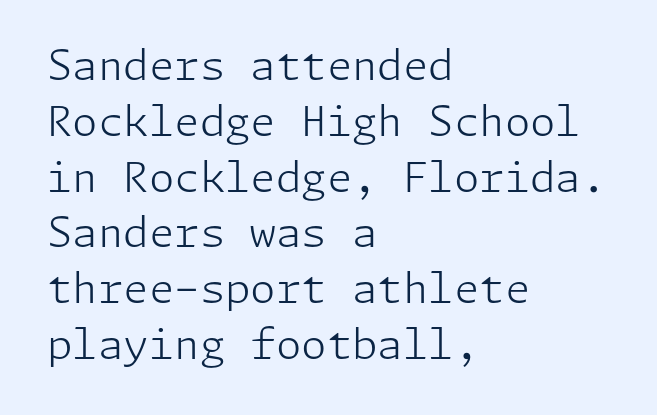
Q: Is the text bold? A: No.
Q: Is the text italic (slanted)? A: No, it is upright.
Q: Is the typeface a serif or a sans-serif typeface? A: Sans-serif.
Q: Is the text underlined? A: No.
Q: How is the paragraph aligned? A: Left-aligned.
Q: Is the spacing between letters normal or unusually wide? A: Normal.
Q: Is the spacing between lines tight, normal or loose? A: Normal.
Q: Width (condensed, normal, or wide)? A: Normal.
Q: Stroke contrast? A: Low.
Q: x-height? A: Medium.
